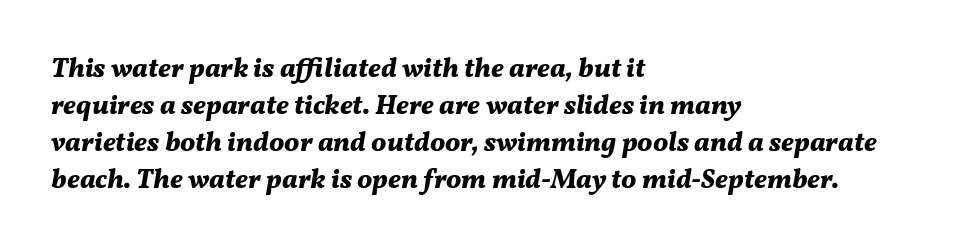
{"italic": "yes", "lean": "right", "slant_degrees": 11, "bold": "yes", "underline": "no", "align": "left", "line_spacing": "normal", "line_spacing_ratio": 1.37, "letter_spacing": "normal", "letter_spacing_em": 0.0, "glyph_px": 27}
